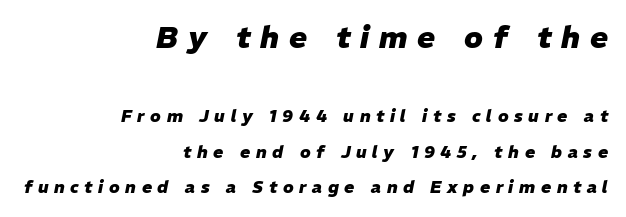
Q: Is the text bold? A: Yes.
Q: Is the text italic (slanted)? A: Yes, it leans right by about 11 degrees.
Q: Is the text underlined? A: No.
Q: How is the paragraph aligned? A: Right-aligned.
Q: Is the spacing between letters normal or unusually wide? A: Unusually wide.
Q: Is the spacing between lines tight, normal or loose? A: Loose.
Q: Which block of text is set in a larger size, the first (top) or the second (bottom)? A: The first (top) one.
Q: Width (condensed, normal, or wide)? A: Normal.
Q: Stroke contrast? A: Low.
Q: x-height? A: Medium.
Q: Monospaced? A: No.
